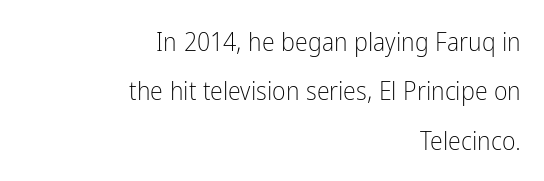
Q: Is the text bold? A: No.
Q: Is the text italic (slanted)? A: No, it is upright.
Q: Is the text underlined? A: No.
Q: How is the paragraph aligned? A: Right-aligned.
Q: Is the spacing between letters normal or unusually wide? A: Normal.
Q: Is the spacing between lines tight, normal or loose? A: Loose.
